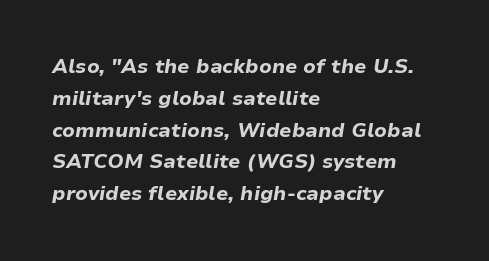
The image shows 20 px bold type, italic (leaning right); set left-aligned, normal line spacing (1.59x), normal letter spacing, not underlined.
